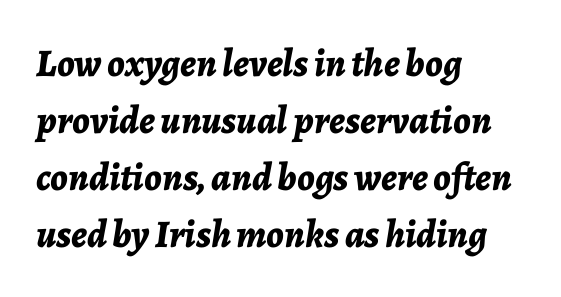
Character widths vary here, with narrow letters taking less room than wide ones. A student would call this left alignment; a typographer would say flush left, rag right. Students, this is bold: see how much ink each stroke carries. The letters sit at their default tracking, neither squeezed nor spread. The lettering tilts uniformly, giving the passage an italic look. Reading down the column, the eye jumps a familiar distance to each next line.
